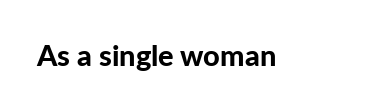
The image shows 29 px bold sans-serif type, upright; set normal letter spacing, not underlined; low stroke contrast and a medium x-height.
